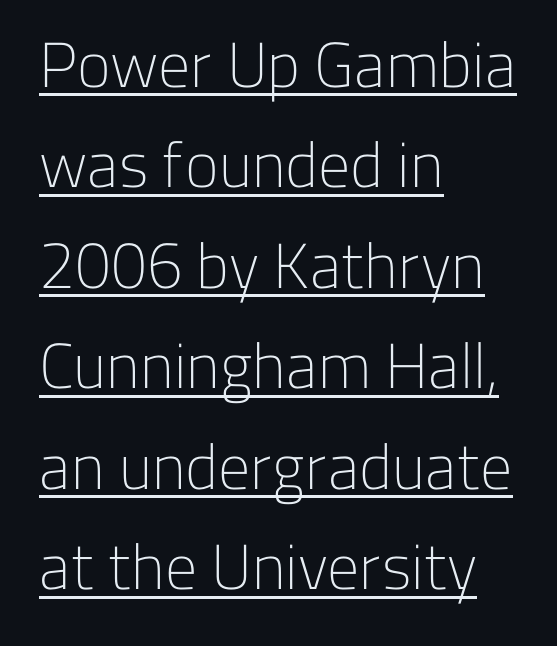
Character widths vary here, with narrow letters taking less room than wide ones. Serif or sans? Sans — the stroke terminals are bare. These lines stack with their left ends in a neat column. The rendered words wear a rule along their underside. This is the regular roman posture of the typeface. Caption: standard tracking, unaltered.
